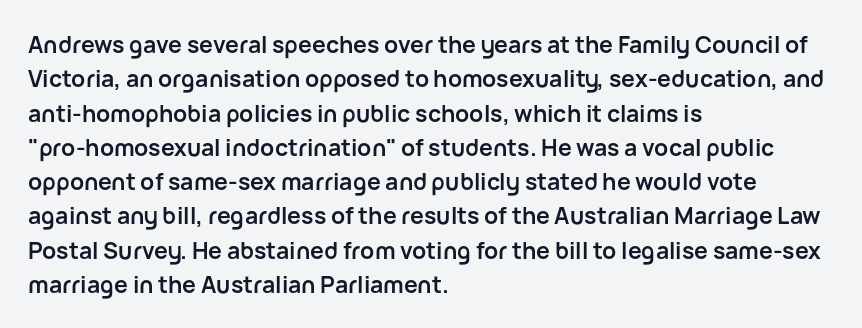
The space directly below the letters is spotless. Interline gaps are of average width in this sample. Ascenders rise straight up at ninety degrees. The rendering anchors every line to the left-hand side. The horizontal fit of the characters is conventional and even. The sample has been set heavy, in full bold.
